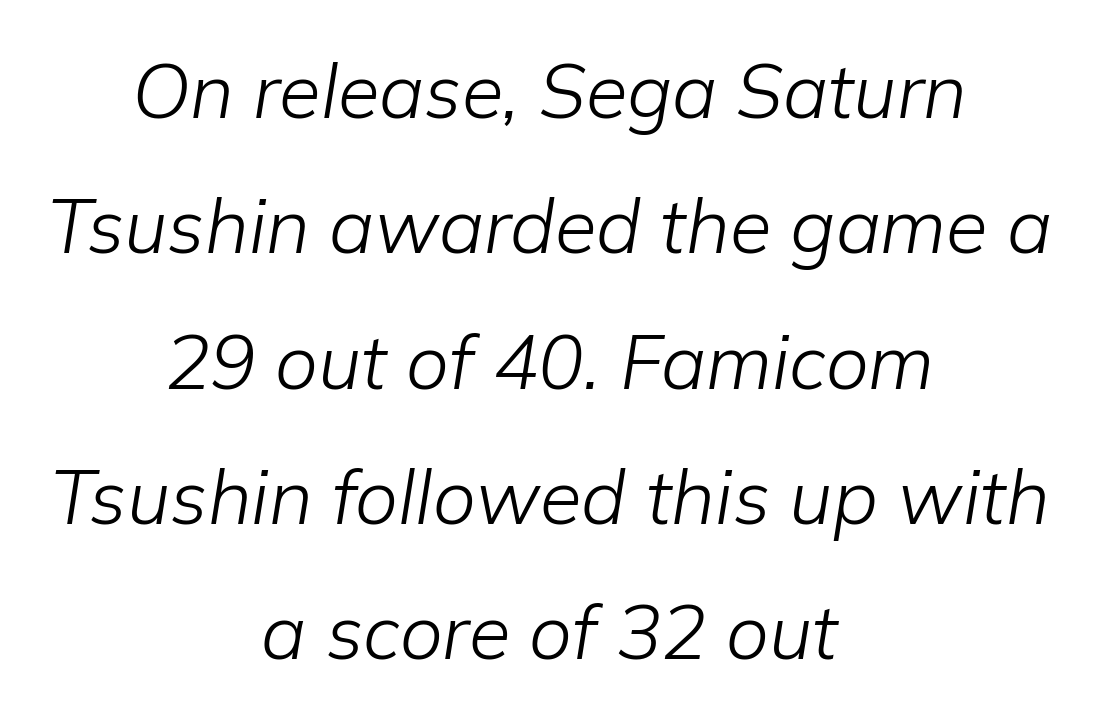
This rendering leaves character spacing at its baseline value. Note the varied advance widths — an 'i' is clearly narrower than an 'm'. The space beneath each line is pristine and unruled. Designer's note — italics engaged. Where is the straight margin? There isn't one; the lines are centered. The letterforms sit at book weight or below.
